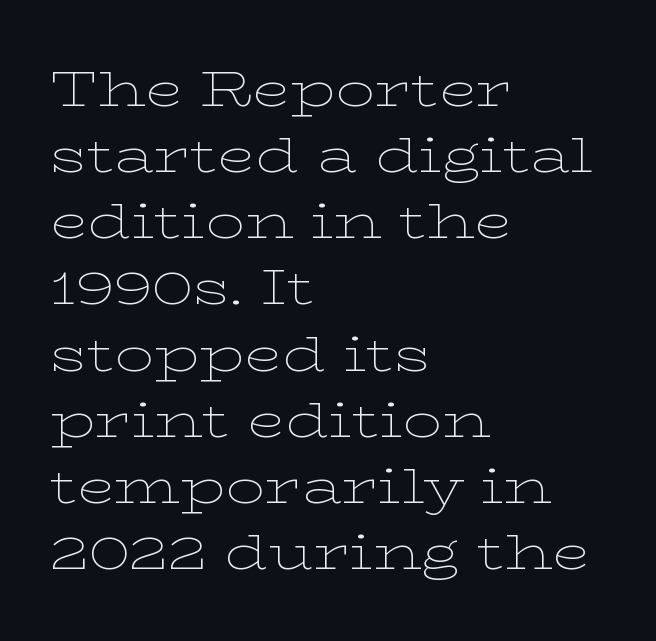
Q: Is the text bold? A: No.
Q: Is the text italic (slanted)? A: No, it is upright.
Q: Is the typeface a serif or a sans-serif typeface? A: Serif.
Q: Is the text underlined? A: No.
Q: How is the paragraph aligned? A: Left-aligned.
Q: Is the spacing between letters normal or unusually wide? A: Normal.
Q: Is the spacing between lines tight, normal or loose? A: Normal.
Q: Width (condensed, normal, or wide)? A: Wide.
Q: Stroke contrast? A: Low.
Q: x-height? A: Medium.
Q: Monospaced? A: No.
